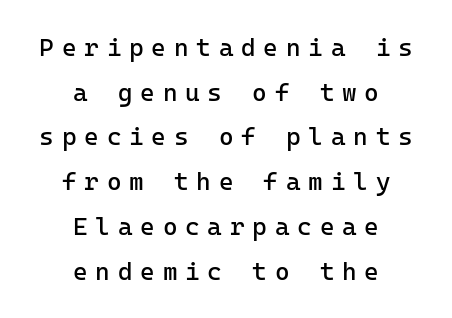
Reading down the block, each line starts at a different indent, mirrored at its end. Style check: upright. The characters are drawn with everyday or finer stroke widths. Tracking value appears strongly positive — letters spread wide. Type without underlining.
